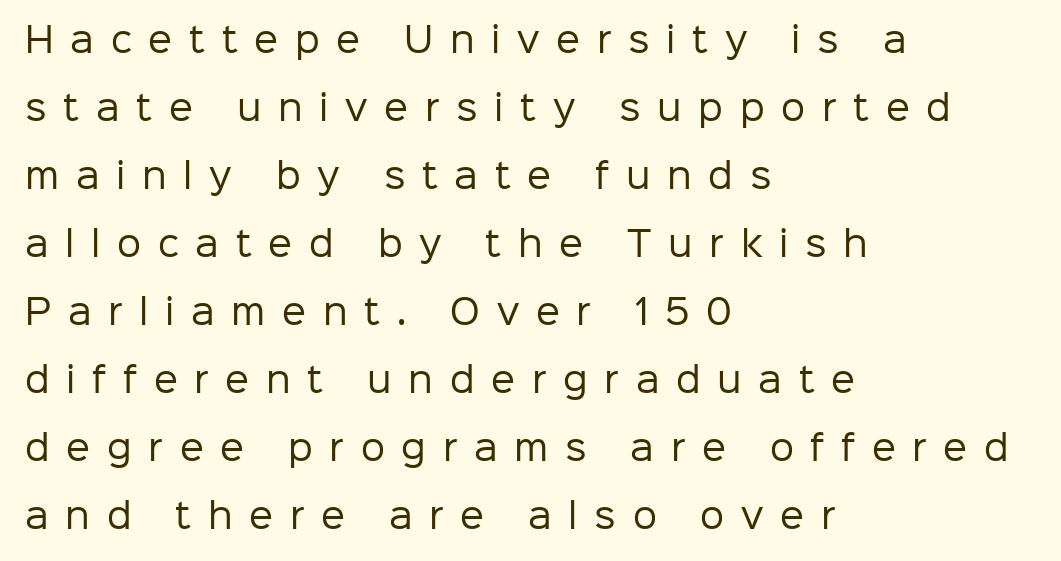
The image shows 34 px regular-weight sans-serif type, upright; set left-aligned, loose line spacing (2.0x), unusually wide letter spacing (+0.49 em), not underlined; low stroke contrast and a medium x-height.
